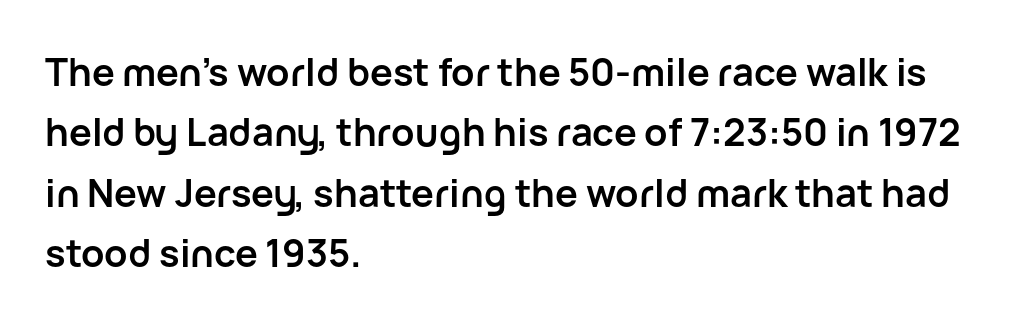
The image shows 38 px semibold sans-serif type, upright; set left-aligned, normal line spacing (1.59x), normal letter spacing, not underlined; low stroke contrast and a medium x-height.
